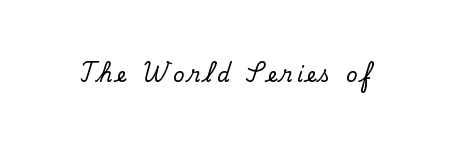
The image shows 20 px text type; set unusually wide letter spacing (+0.22 em), not underlined.
